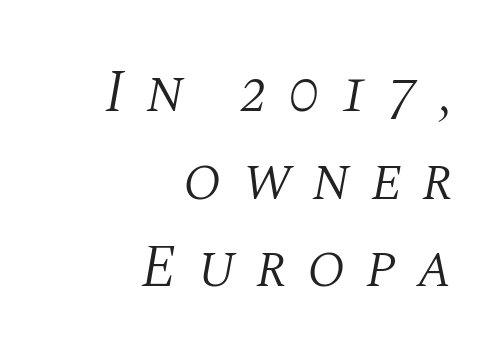
{"serif": "yes", "italic": "yes", "lean": "right", "slant_degrees": 10, "bold": "no", "weight": "light", "width": "normal", "stroke_contrast": "medium", "x_height": "large", "monospaced": "no", "underline": "no", "align": "right", "line_spacing": "normal", "line_spacing_ratio": 1.46, "letter_spacing": "wide", "letter_spacing_em": 0.33, "glyph_px": 60}
